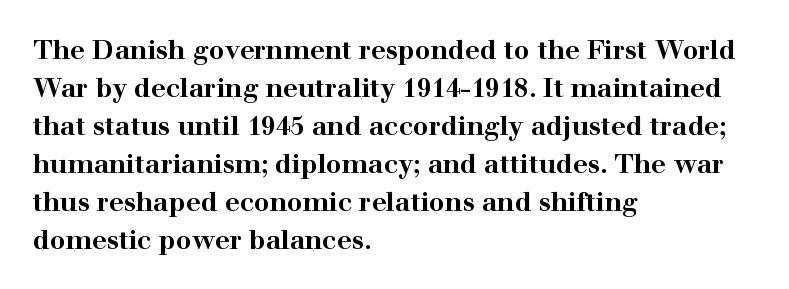
Horizontal alignment here is leftward, the default for most running prose. Nothing unusual about the tracking: characters are spaced as the font intends. Students, observe: this is what conventionally led text looks like. Does the lettering tilt? It doesn't — this is upright.
